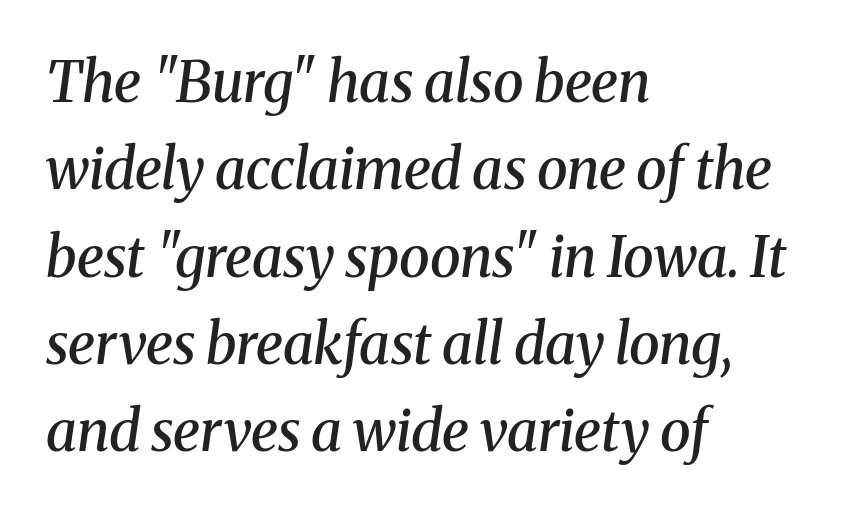
{"serif": "yes", "italic": "yes", "lean": "right", "slant_degrees": 8, "bold": "semi", "weight": "semibold", "width": "normal", "stroke_contrast": "medium", "x_height": "medium", "monospaced": "no", "underline": "no", "align": "left", "line_spacing": "normal", "line_spacing_ratio": 1.56, "letter_spacing": "normal", "letter_spacing_em": 0.0, "glyph_px": 56}
